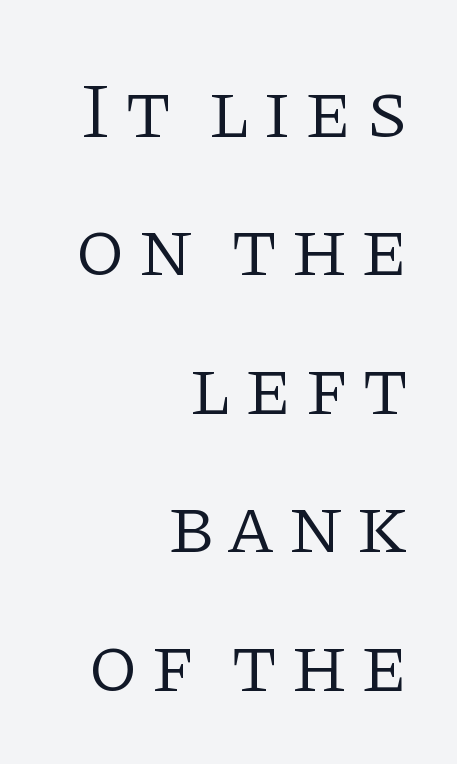
Q: Is the text bold? A: No.
Q: Is the text italic (slanted)? A: No, it is upright.
Q: Is the typeface a serif or a sans-serif typeface? A: Serif.
Q: Is the text underlined? A: No.
Q: How is the paragraph aligned? A: Right-aligned.
Q: Width (condensed, normal, or wide)? A: Normal.
Q: Stroke contrast? A: Low.
Q: x-height? A: Large.
Q: Monospaced? A: No.
